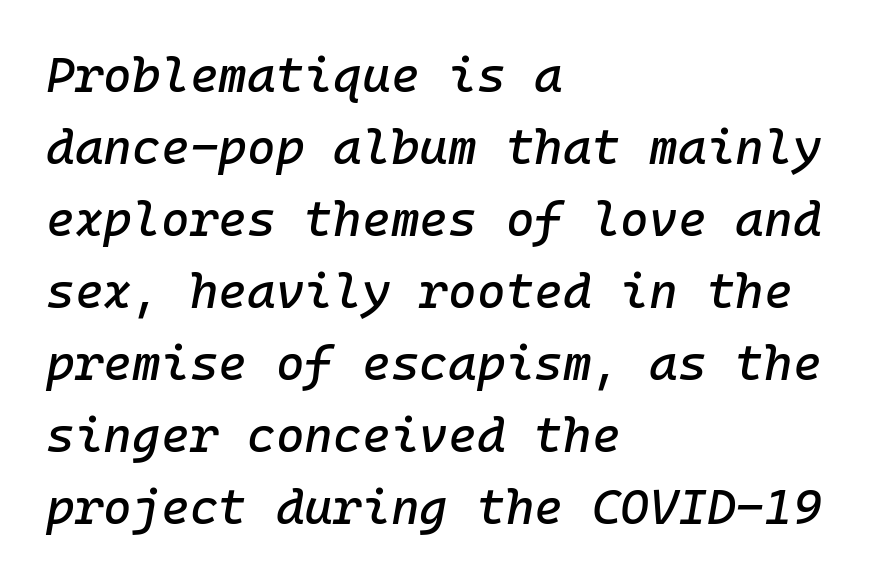
{"italic": "yes", "lean": "right", "slant_degrees": 10, "width": "normal", "stroke_contrast": "low", "x_height": "medium", "monospaced": "yes", "underline": "no", "align": "left", "line_spacing": "normal", "line_spacing_ratio": 1.47, "letter_spacing": "normal", "letter_spacing_em": 0.0, "glyph_px": 49}
